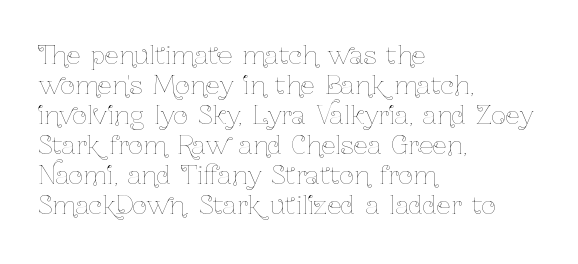
Q: Is the text bold? A: No.
Q: Is the text italic (slanted)? A: No, it is upright.
Q: Is the text underlined? A: No.
Q: How is the paragraph aligned? A: Left-aligned.
Q: Is the spacing between letters normal or unusually wide? A: Normal.
